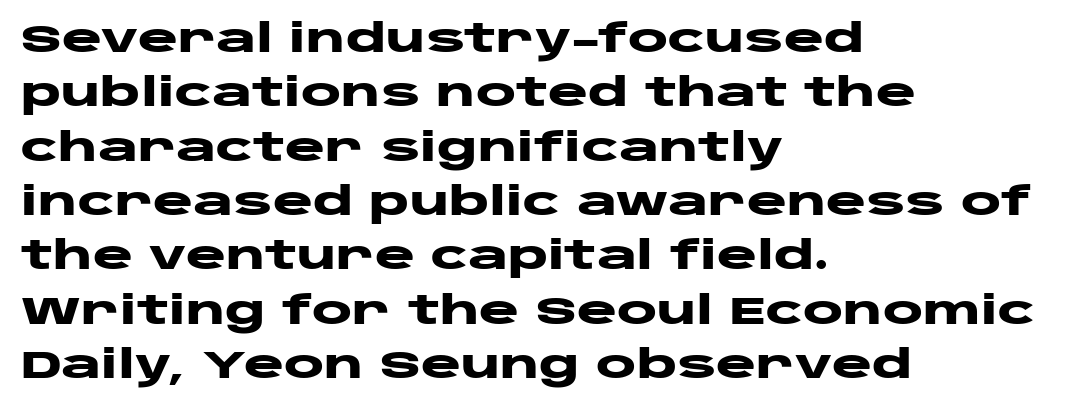
The image shows 38 px heavy, wide sans-serif type, upright; set left-aligned, normal line spacing (1.43x), normal letter spacing, not underlined; low stroke contrast and a large x-height.
